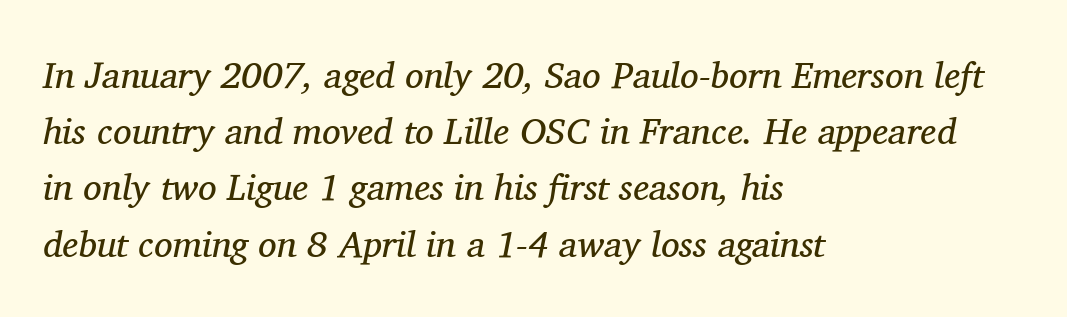
In CSS terms this would be text-align: left. How would I describe the line gaps? Plain and ordinary. This sample uses a serif face. Looks like regular typesetting: each glyph gets only the width it needs. Stems here are at most as thick as an everyday book face.
